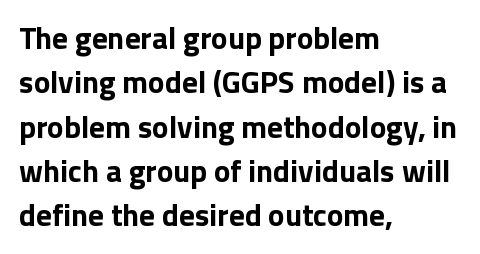
What's the leading like? Ordinary, nothing unusual. These lines were composed using upright roman letters. Nope, no serifs anywhere on these letters. Where is the straight margin? On the left. The rendering uses a bold face; every stroke is thick and dark. Character widths vary here, with narrow letters taking less room than wide ones.
